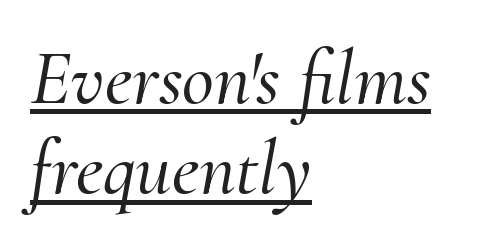
The image shows 78 px serif type, italic (leaning right); set left-aligned, line spacing 1.16x, normal letter spacing, underlined; medium stroke contrast and a small x-height.
